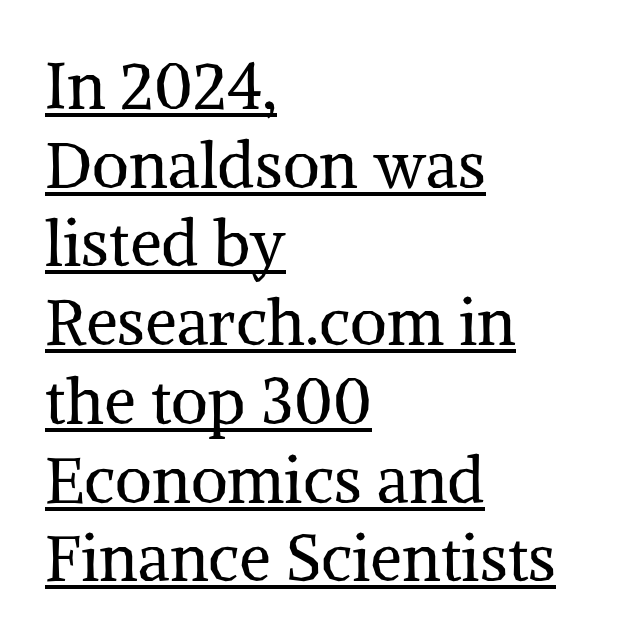
The image shows 64 px regular-weight serif type, upright; set left-aligned, line spacing 1.23x, normal letter spacing, underlined; medium stroke contrast and a medium x-height.
